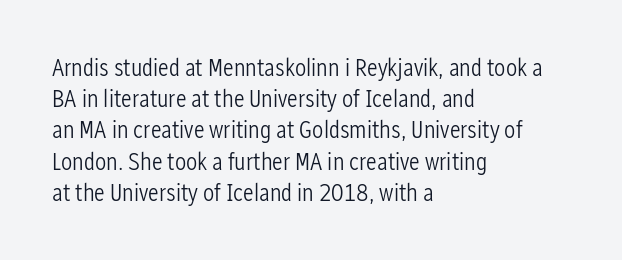
Q: Is the text bold? A: No.
Q: Is the text italic (slanted)? A: No, it is upright.
Q: Is the text underlined? A: No.
Q: How is the paragraph aligned? A: Left-aligned.
Q: Is the spacing between letters normal or unusually wide? A: Normal.
Q: Is the spacing between lines tight, normal or loose? A: Normal.
